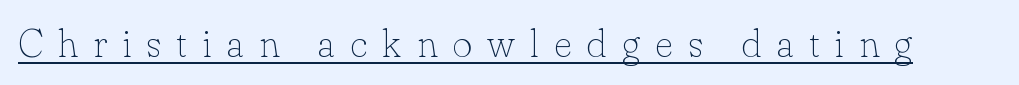
Q: Is the text bold? A: No.
Q: Is the text italic (slanted)? A: No, it is upright.
Q: Is the typeface a serif or a sans-serif typeface? A: Serif.
Q: Is the text underlined? A: Yes.
Q: Is the spacing between letters normal or unusually wide? A: Unusually wide.
Q: Width (condensed, normal, or wide)? A: Normal.
Q: Stroke contrast? A: Low.
Q: x-height? A: Small.
Q: Monospaced? A: No.
